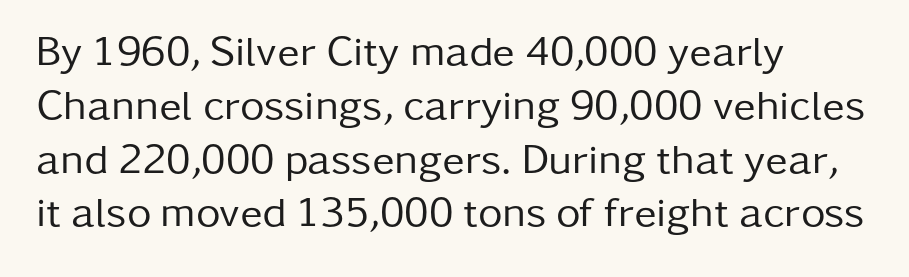
Evenly set lines give the paragraph a standard silhouette. The space directly below the letters is spotless. This sample uses an upright cut, with every glyph sitting square on the baseline. The typeface chosen for these lines omits serifs.
